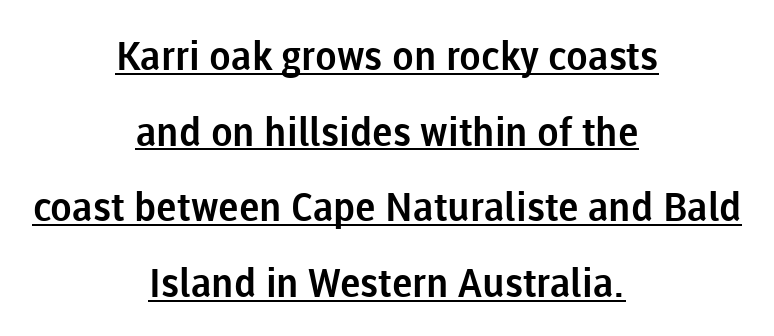
{"serif": "no", "italic": "no", "width": "normal", "stroke_contrast": "low", "x_height": "medium", "monospaced": "no", "underline": "yes", "align": "center", "line_spacing_ratio": 1.89, "letter_spacing": "normal", "letter_spacing_em": 0.0, "glyph_px": 40}
